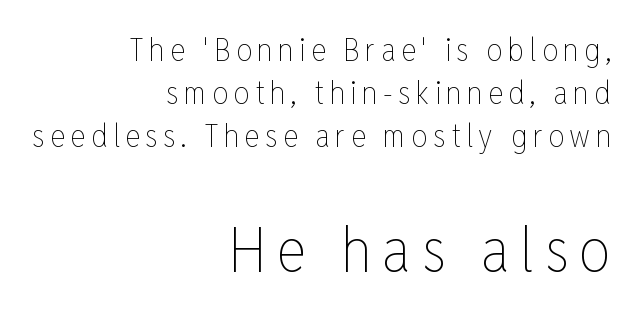
These lines were composed using upright roman letters. No extra ink here — the face is not bold. One glance says typical: line gaps are just what's usual. The area under the type is left untouched. Looks like regular typesetting: each glyph gets only the width it needs. Compare the two chunks: the lower has the greater cap height.
